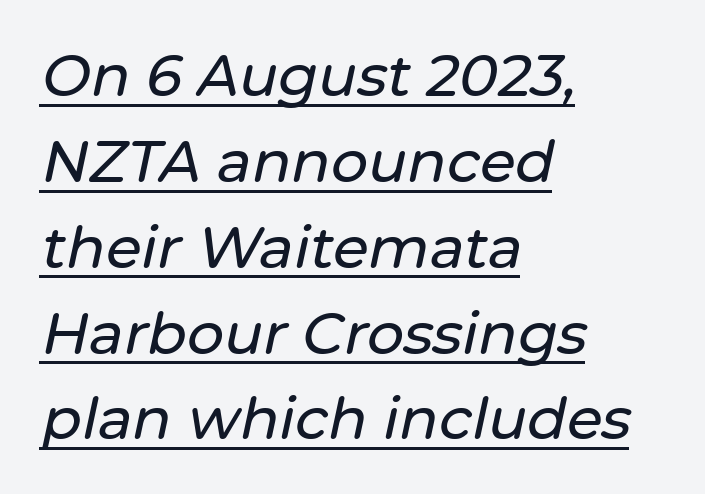
Characters follow at the spacing the type designer built in. Emphasis is given by a line drawn under the lettering. Emphasis-style slanted type is in use. The rendering uses natural spacing where letterforms have individual widths.
